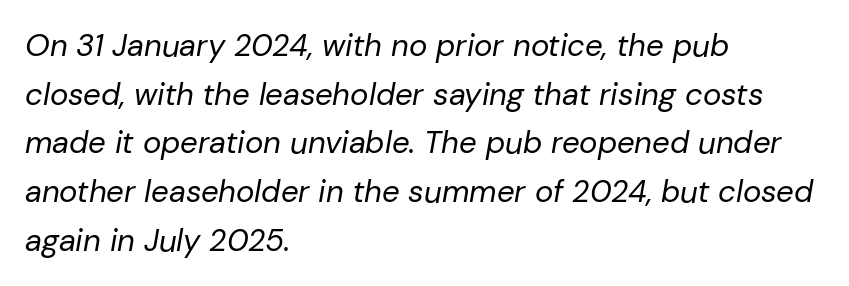
The image shows 31 px regular-weight type, italic (leaning right); set left-aligned, normal line spacing (1.57x), normal letter spacing, not underlined; low stroke contrast and a medium x-height.
